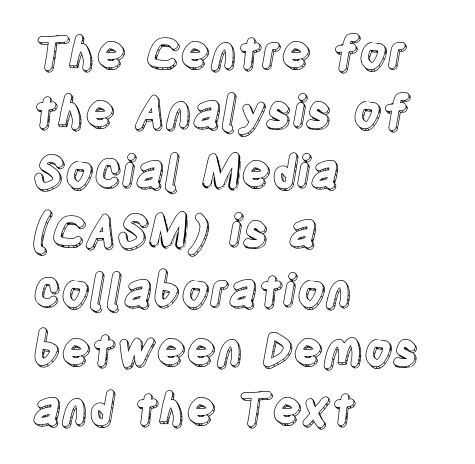
The image shows 44 px condensed type; set left-aligned, normal line spacing (1.35x), normal letter spacing, not underlined; a large x-height.
